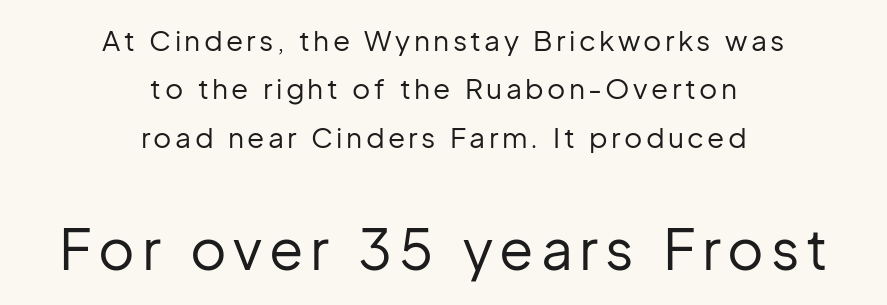
Q: Is the text bold? A: No.
Q: Is the text italic (slanted)? A: No, it is upright.
Q: Is the typeface a serif or a sans-serif typeface? A: Sans-serif.
Q: Is the text underlined? A: No.
Q: How is the paragraph aligned? A: Centered.
Q: Which block of text is set in a larger size, the first (top) or the second (bottom)? A: The second (bottom) one.
Q: Width (condensed, normal, or wide)? A: Normal.
Q: Stroke contrast? A: Low.
Q: x-height? A: Medium.
Q: Monospaced? A: No.
